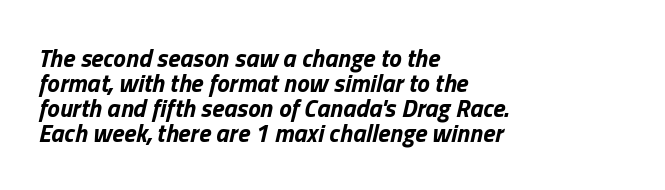
The image shows 25 px bold type, italic (leaning right); set left-aligned, tight line spacing (1.0x), normal letter spacing, not underlined.
